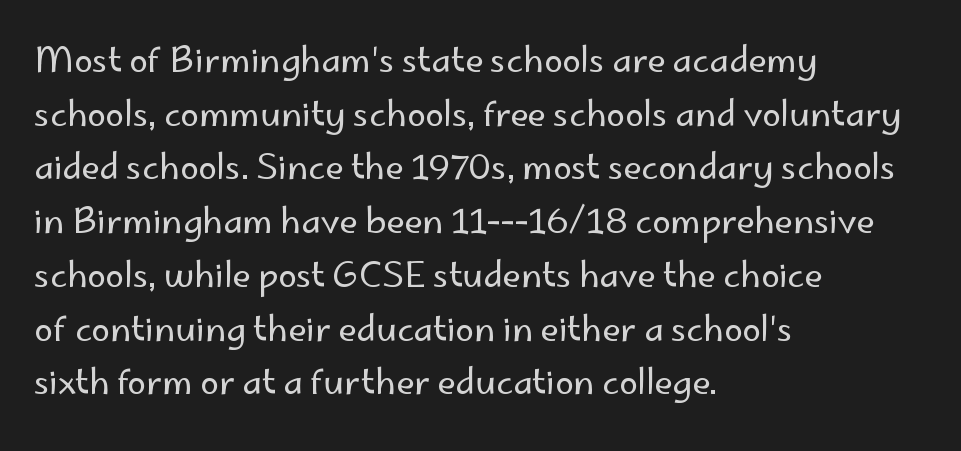
Q: Is the text bold? A: No.
Q: Is the text italic (slanted)? A: No, it is upright.
Q: Is the typeface a serif or a sans-serif typeface? A: Sans-serif.
Q: Is the text underlined? A: No.
Q: How is the paragraph aligned? A: Left-aligned.
Q: Is the spacing between letters normal or unusually wide? A: Normal.
Q: Is the spacing between lines tight, normal or loose? A: Normal.
Q: Width (condensed, normal, or wide)? A: Normal.
Q: Stroke contrast? A: Low.
Q: x-height? A: Small.
Q: Monospaced? A: No.
